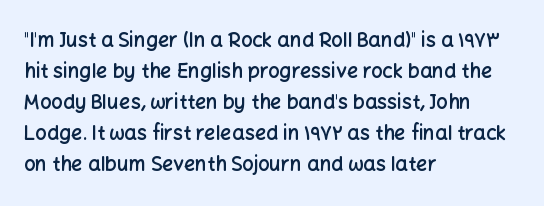
Q: Is the text bold? A: Semi-bold.
Q: Is the text italic (slanted)? A: No, it is upright.
Q: Is the text underlined? A: No.
Q: How is the paragraph aligned? A: Left-aligned.
Q: Is the spacing between letters normal or unusually wide? A: Normal.
Q: Is the spacing between lines tight, normal or loose? A: Normal.
